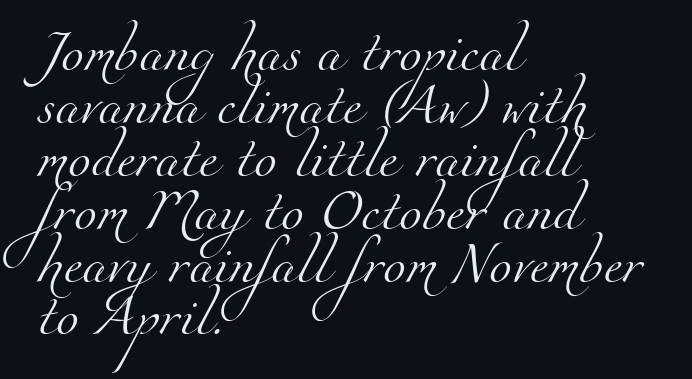
Unlike a clean sans, this face finishes its strokes with serifs. A typesetter would call this leading conventional body-copy spacing. Think of a printed novel: that variable character pitch is what you see here. Underline: absent.
